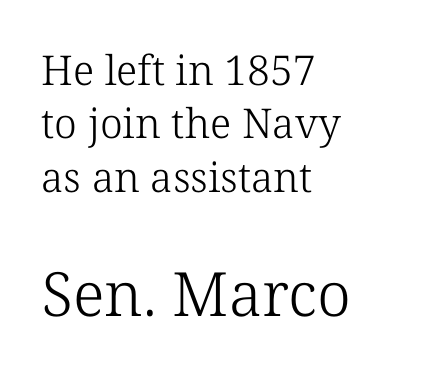
{"serif": "yes", "italic": "no", "bold": "no", "weight": "light", "width": "normal", "stroke_contrast": "low", "x_height": "medium", "monospaced": "no", "underline": "no", "align": "left", "line_spacing": "normal", "line_spacing_ratio": 1.3, "letter_spacing": "normal", "letter_spacing_em": 0.0, "larger_block": "second", "size_ratio": 1.49, "glyph_px": 61}
